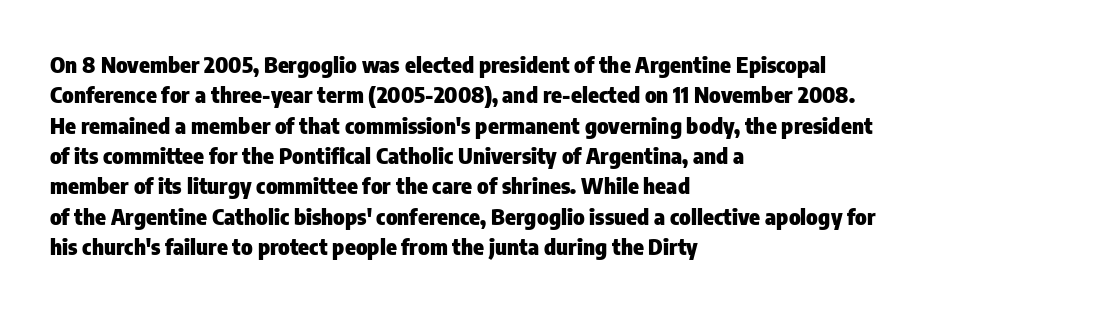
The paragraph shown leans on its left margin. The glyphs have the mass of a bold cut. How are the letters spaced? Ordinarily, with no added tracking. This sample uses an upright cut, with every glyph sitting square on the baseline.
